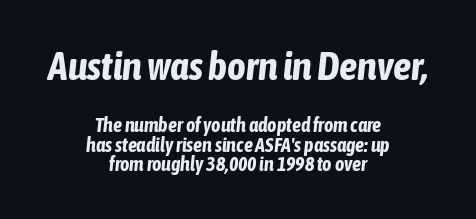
Q: Is the text bold? A: Yes.
Q: Is the text italic (slanted)? A: Yes, it leans right by about 6 degrees.
Q: Is the text underlined? A: No.
Q: How is the paragraph aligned? A: Centered.
Q: Is the spacing between letters normal or unusually wide? A: Normal.
Q: Is the spacing between lines tight, normal or loose? A: Tight.
Q: Which block of text is set in a larger size, the first (top) or the second (bottom)? A: The first (top) one.
Q: Width (condensed, normal, or wide)? A: Condensed.
Q: Stroke contrast? A: Low.
Q: x-height? A: Medium.
Q: Monospaced? A: No.
